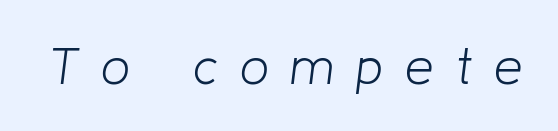
The image shows 51 px light type, italic (leaning right); set unusually wide letter spacing (+0.43 em), not underlined; low stroke contrast and a medium x-height.
